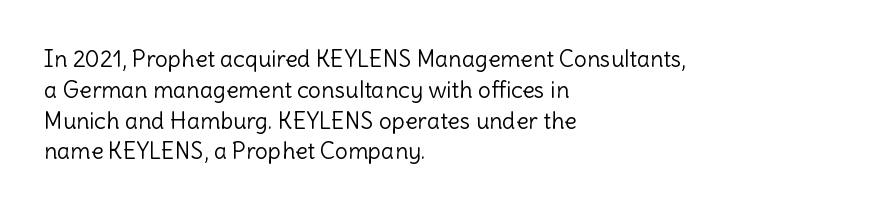
{"italic": "no", "bold": "no", "underline": "no", "align": "left", "line_spacing": "normal", "line_spacing_ratio": 1.34, "letter_spacing": "normal", "letter_spacing_em": 0.0, "glyph_px": 23}
